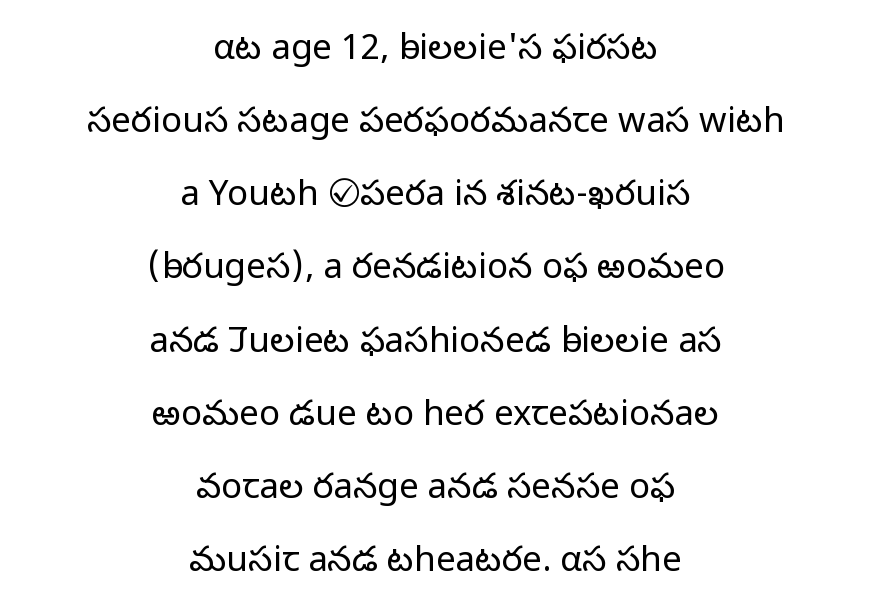
{"serif": "no", "italic": "no", "bold": "no", "weight": "light", "width": "normal", "stroke_contrast": "low", "x_height": "medium", "monospaced": "no", "underline": "no", "align": "center", "line_spacing": "loose", "line_spacing_ratio": 2.09, "letter_spacing": "normal", "letter_spacing_em": 0.0, "glyph_px": 35}
